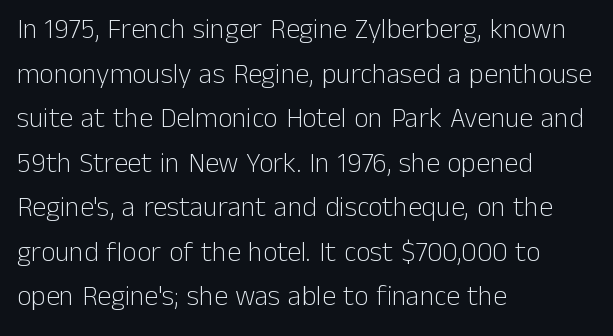
{"serif": "no", "italic": "no", "bold": "no", "weight": "light", "width": "normal", "stroke_contrast": "low", "x_height": "medium", "monospaced": "no", "underline": "no", "align": "left", "line_spacing": "normal", "line_spacing_ratio": 1.59, "letter_spacing": "normal", "letter_spacing_em": 0.0, "glyph_px": 28}
